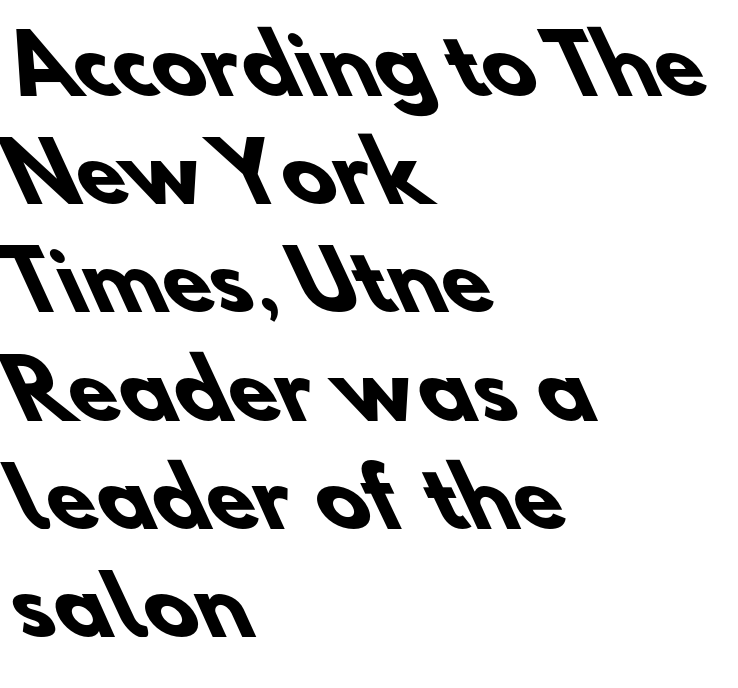
The image shows 79 px heavy sans-serif type; set left-aligned, normal line spacing (1.37x), normal letter spacing, not underlined; low stroke contrast and a small x-height.
